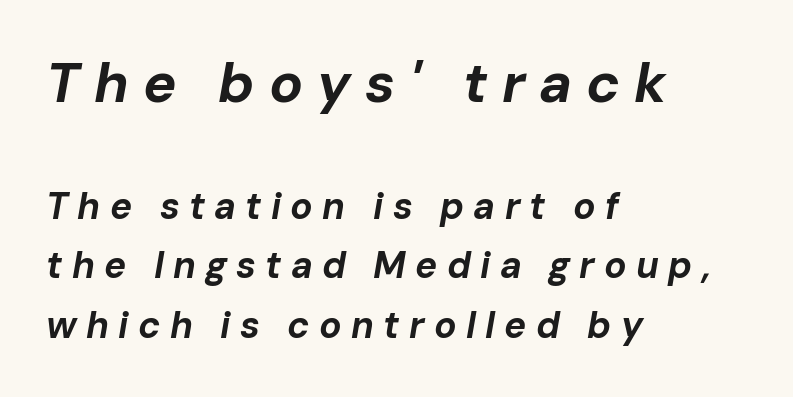
{"italic": "yes", "lean": "right", "slant_degrees": 10, "bold": "yes", "weight": "bold", "width": "normal", "stroke_contrast": "low", "x_height": "medium", "monospaced": "no", "underline": "no", "align": "left", "line_spacing": "normal", "line_spacing_ratio": 1.62, "letter_spacing": "wide", "letter_spacing_em": 0.25, "larger_block": "first", "size_ratio": 1.51, "glyph_px": 56}
